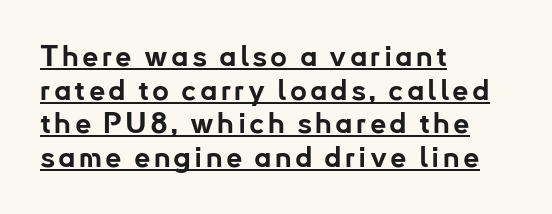
Q: Is the text bold? A: Yes.
Q: Is the text italic (slanted)? A: No, it is upright.
Q: Is the typeface a serif or a sans-serif typeface? A: Sans-serif.
Q: Is the text underlined? A: Yes.
Q: How is the paragraph aligned? A: Left-aligned.
Q: Width (condensed, normal, or wide)? A: Normal.
Q: Stroke contrast? A: Low.
Q: x-height? A: Small.
Q: Monospaced? A: No.
